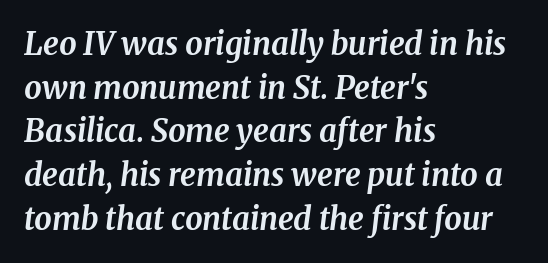
The image shows 31 px bold serif type, italic (leaning right); set left-aligned, normal line spacing (1.41x), normal letter spacing, not underlined; medium stroke contrast and a medium x-height.
